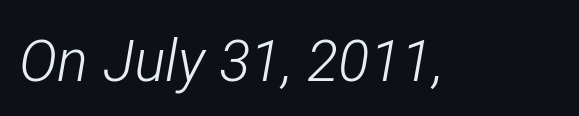
The image shows 58 px light, condensed type, italic (leaning right); set normal letter spacing, not underlined; low stroke contrast and a medium x-height.
